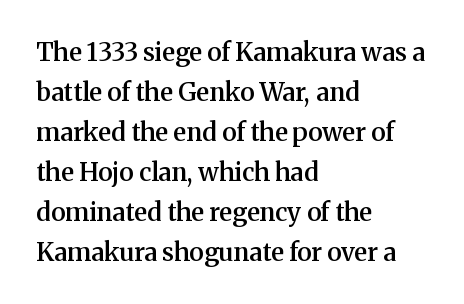
{"italic": "no", "bold": "semi", "underline": "no", "align": "left", "line_spacing": "normal", "line_spacing_ratio": 1.6, "letter_spacing": "normal", "letter_spacing_em": 0.0, "glyph_px": 25}
